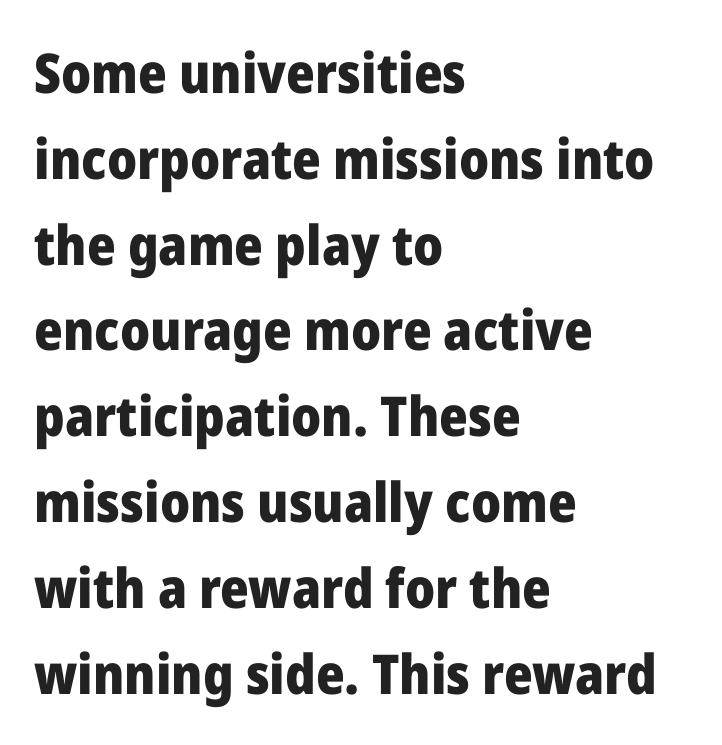
Students, observe: this is what conventionally led text looks like. These lines are set flush left with a ragged right edge. The passage shown is typed in a proportional face where columns would drift. The strip under each line holds only bare page. The face used here is rendered with its standard letterfit.
